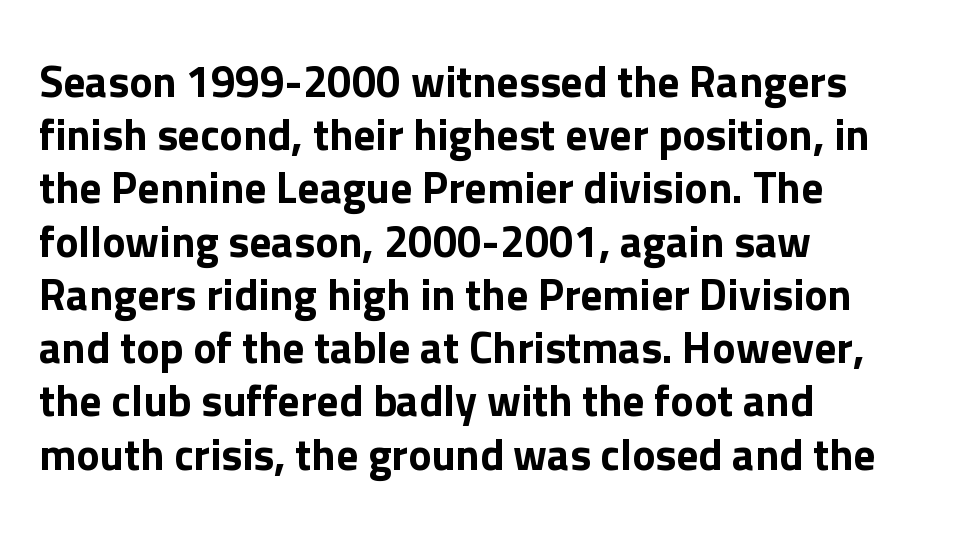
The image shows 44 px sans-serif type, upright; set left-aligned, line spacing 1.21x, normal letter spacing, not underlined; low stroke contrast and a medium x-height.
